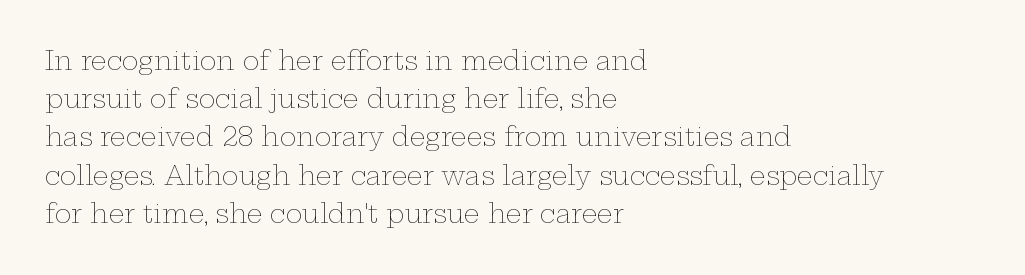
{"italic": "no", "bold": "no", "underline": "no", "align": "left", "line_spacing": "normal", "line_spacing_ratio": 1.53, "letter_spacing": "normal", "letter_spacing_em": 0.0, "glyph_px": 25}
